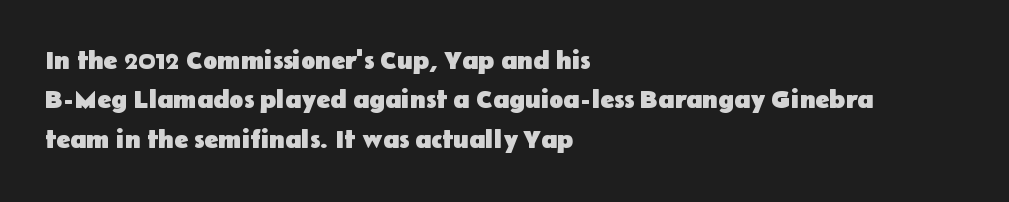
The image shows 26 px bold type, upright; set left-aligned, normal line spacing (1.51x), normal letter spacing, not underlined.
